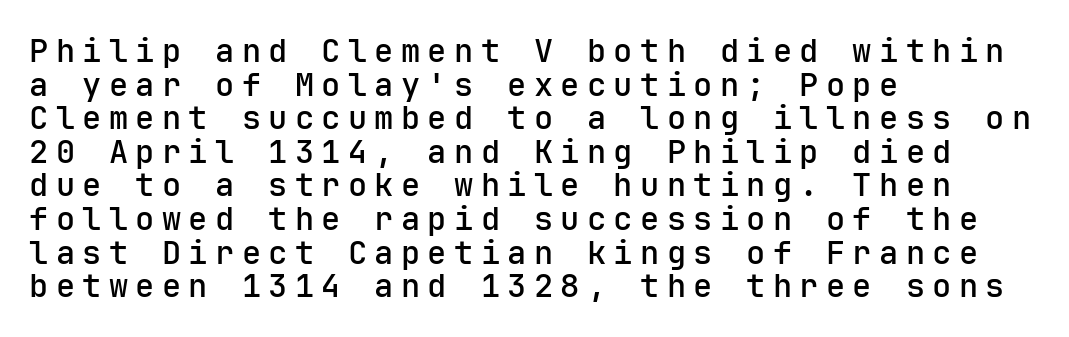
The image shows 32 px sans-serif type, upright, monospaced; set left-aligned, tight line spacing (1.05x), unusually wide letter spacing (+0.23 em), not underlined; low stroke contrast and a medium x-height.
